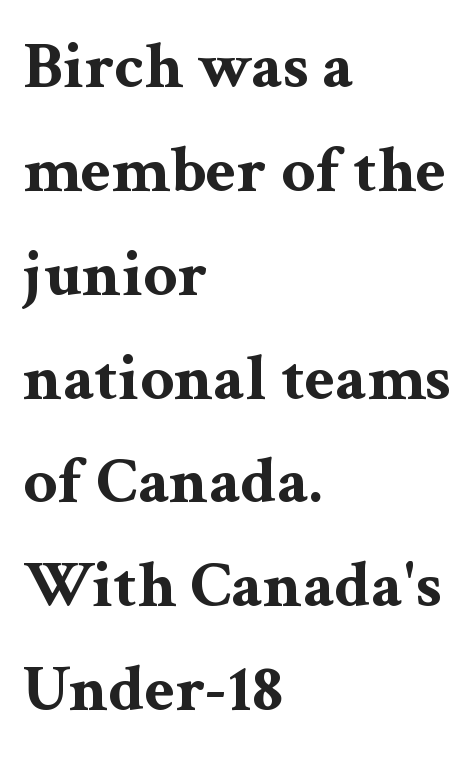
Q: Is the text bold? A: Yes.
Q: Is the text italic (slanted)? A: No, it is upright.
Q: Is the typeface a serif or a sans-serif typeface? A: Serif.
Q: Is the text underlined? A: No.
Q: How is the paragraph aligned? A: Left-aligned.
Q: Is the spacing between letters normal or unusually wide? A: Normal.
Q: Is the spacing between lines tight, normal or loose? A: Normal.
Q: Width (condensed, normal, or wide)? A: Wide.
Q: Stroke contrast? A: Medium.
Q: x-height? A: Medium.
Q: Monospaced? A: No.
